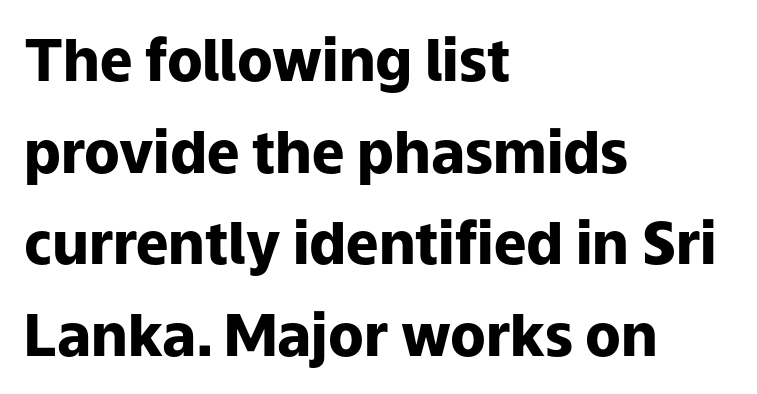
Q: Is the text bold? A: Yes.
Q: Is the text italic (slanted)? A: No, it is upright.
Q: Is the typeface a serif or a sans-serif typeface? A: Sans-serif.
Q: Is the text underlined? A: No.
Q: How is the paragraph aligned? A: Left-aligned.
Q: Is the spacing between letters normal or unusually wide? A: Normal.
Q: Is the spacing between lines tight, normal or loose? A: Normal.
Q: Width (condensed, normal, or wide)? A: Normal.
Q: Stroke contrast? A: Low.
Q: x-height? A: Medium.
Q: Monospaced? A: No.
